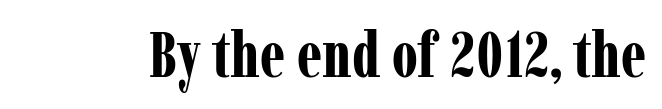
Words float on clear page, feet unadorned. A serif font was chosen for this passage. The typography opts for an upright posture over an oblique one. I'd describe the lettering as bold — thick and assertive. How are the letters spaced? Ordinarily, with no added tracking.
